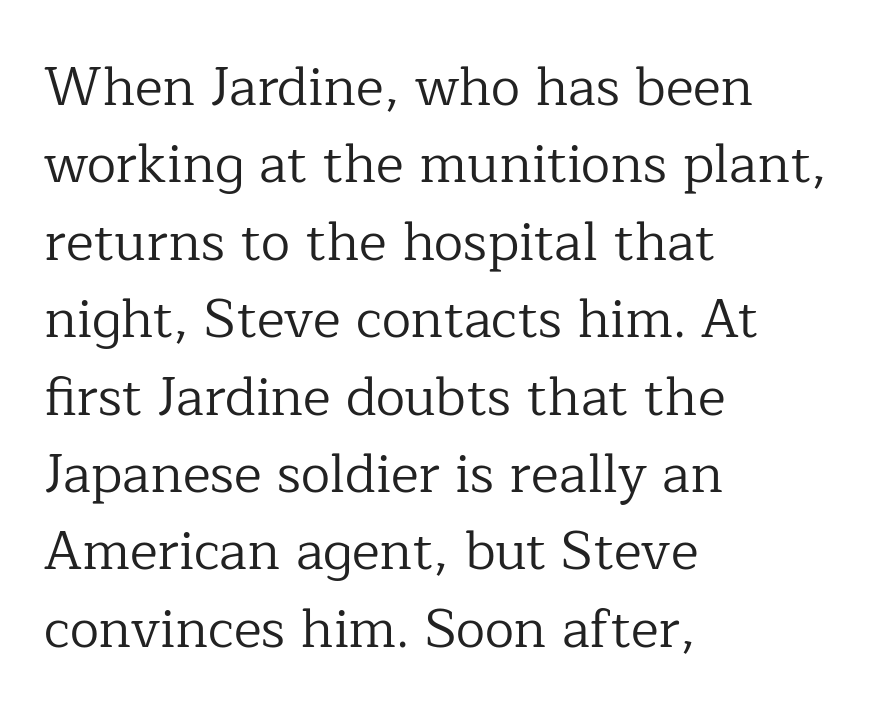
{"serif": "yes", "italic": "no", "bold": "no", "weight": "regular", "width": "normal", "stroke_contrast": "low", "x_height": "medium", "monospaced": "no", "underline": "no", "align": "left", "line_spacing": "normal", "line_spacing_ratio": 1.46, "letter_spacing": "normal", "letter_spacing_em": 0.0, "glyph_px": 53}
